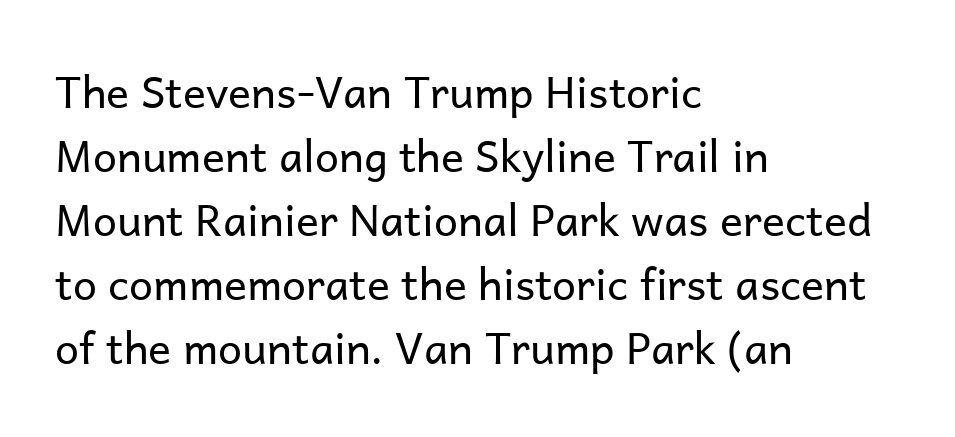
Q: Is the text bold? A: No.
Q: Is the text italic (slanted)? A: No, it is upright.
Q: Is the typeface a serif or a sans-serif typeface? A: Sans-serif.
Q: Is the text underlined? A: No.
Q: How is the paragraph aligned? A: Left-aligned.
Q: Is the spacing between letters normal or unusually wide? A: Normal.
Q: Is the spacing between lines tight, normal or loose? A: Normal.
Q: Width (condensed, normal, or wide)? A: Normal.
Q: Stroke contrast? A: Low.
Q: x-height? A: Medium.
Q: Monospaced? A: No.
